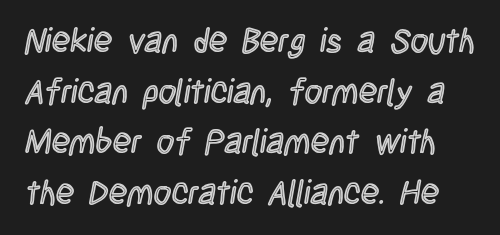
Regarding leading, the lines here are spaced in the standard way. A clean baseline with only descenders dipping below it. This sample has the flowing, uneven cadence of proportional lettering. You could call the tracking neutral — neither tight nor loose.
